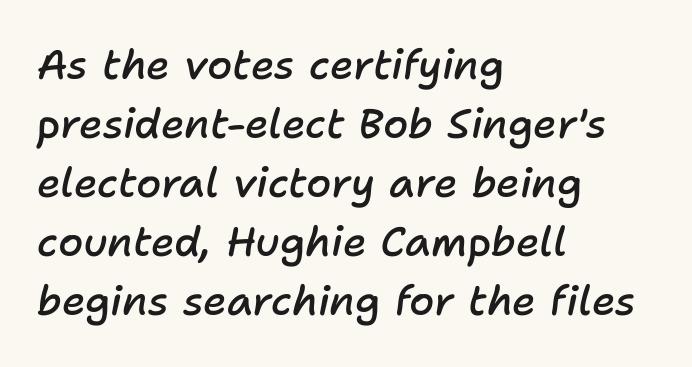
Q: Is the text bold? A: Semi-bold.
Q: Is the text italic (slanted)? A: Yes, it leans right by about 11 degrees.
Q: Is the text underlined? A: No.
Q: How is the paragraph aligned? A: Left-aligned.
Q: Is the spacing between letters normal or unusually wide? A: Normal.
Q: Is the spacing between lines tight, normal or loose? A: Normal.
Q: Width (condensed, normal, or wide)? A: Normal.
Q: Stroke contrast? A: Low.
Q: x-height? A: Medium.
Q: Monospaced? A: No.
